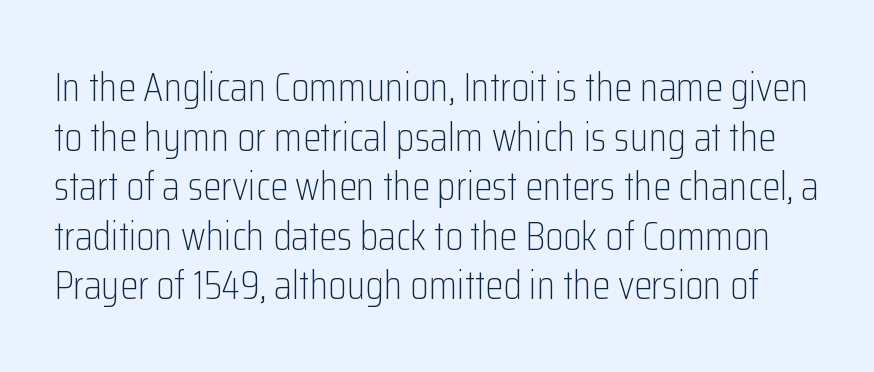
The image shows 41 px light, condensed sans-serif type, upright; set line spacing 1.21x, normal letter spacing, not underlined; low stroke contrast and a medium x-height.
